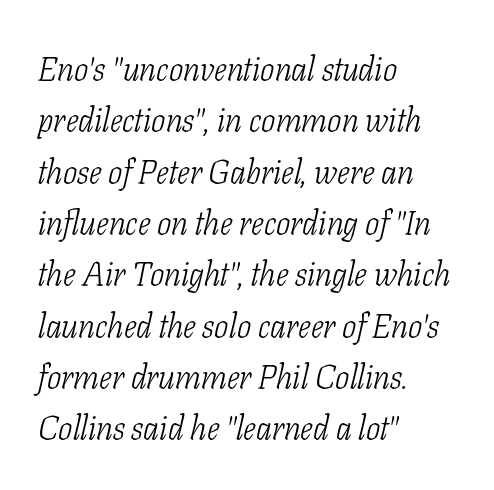
{"serif": "yes", "italic": "yes", "lean": "right", "slant_degrees": 11, "bold": "no", "weight": "light", "width": "condensed", "stroke_contrast": "low", "x_height": "medium", "monospaced": "no", "underline": "no", "align": "left", "line_spacing": "normal", "line_spacing_ratio": 1.51, "letter_spacing": "normal", "letter_spacing_em": 0.0, "glyph_px": 34}
